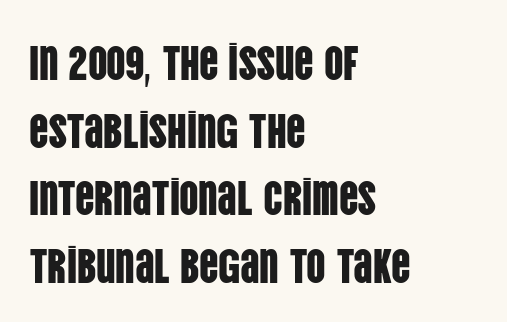
The image shows 48 px condensed sans-serif type, upright; set left-aligned, normal line spacing (1.41x), normal letter spacing, not underlined; low stroke contrast and a large x-height.
